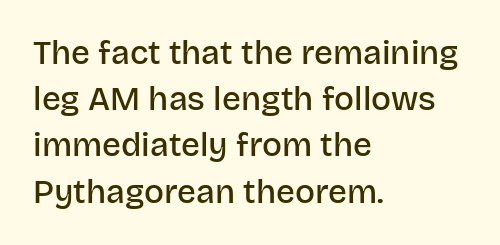
Q: Is the text bold? A: Semi-bold.
Q: Is the text italic (slanted)? A: No, it is upright.
Q: Is the typeface a serif or a sans-serif typeface? A: Sans-serif.
Q: Is the text underlined? A: No.
Q: How is the paragraph aligned? A: Left-aligned.
Q: Is the spacing between letters normal or unusually wide? A: Normal.
Q: Is the spacing between lines tight, normal or loose? A: Normal.
Q: Width (condensed, normal, or wide)? A: Normal.
Q: Stroke contrast? A: Low.
Q: x-height? A: Large.
Q: Monospaced? A: No.
